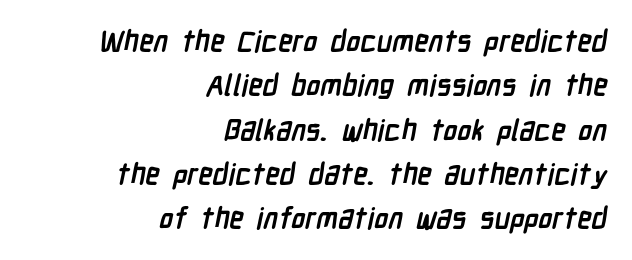
The face used here is rendered with its standard letterfit. Type style note: lacks serifs. Layout note: lines flush right. Does the weight exceed regular? Yes, all the way to bold. The space beneath each line is pristine and unruled.
